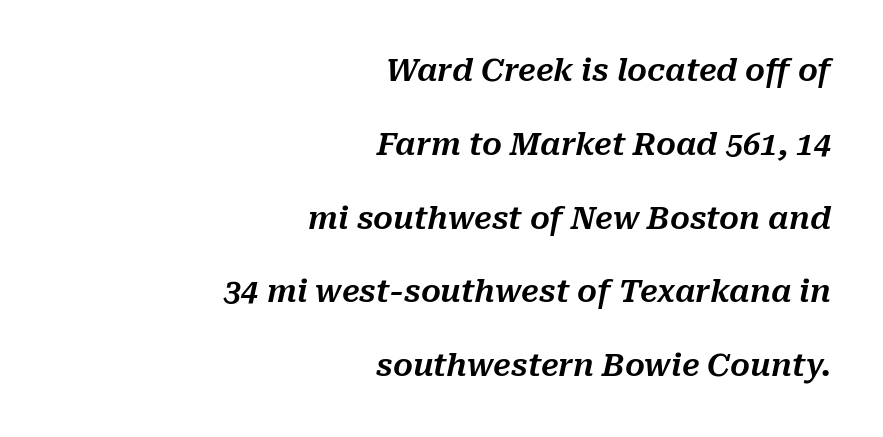
Q: Is the text italic (slanted)? A: Yes, it leans right by about 10 degrees.
Q: Is the text underlined? A: No.
Q: How is the paragraph aligned? A: Right-aligned.
Q: Is the spacing between letters normal or unusually wide? A: Normal.
Q: Is the spacing between lines tight, normal or loose? A: Loose.
Q: Width (condensed, normal, or wide)? A: Normal.
Q: Stroke contrast? A: Medium.
Q: x-height? A: Medium.
Q: Monospaced? A: No.
